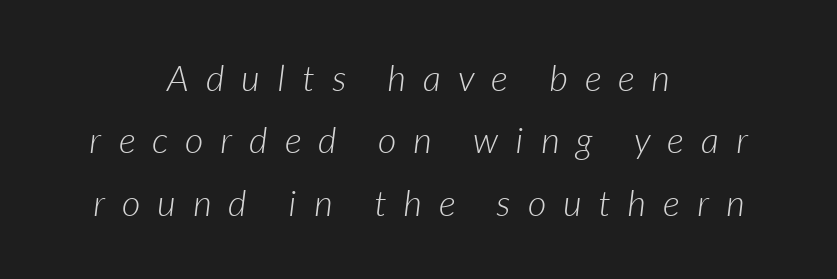
Leftover space on each line is divided equally before and after the words. On a weight scale, this lands at 450 or below. Designer's note — italics engaged. The letters advance in unequal steps, a hallmark of proportional type. Characters follow at a spacing far wider than the type designer built in.
